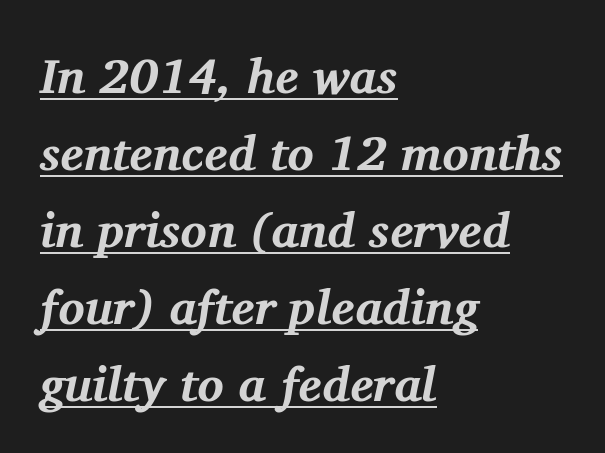
The image shows 49 px bold serif type, italic (leaning right); set left-aligned, normal line spacing (1.57x), normal letter spacing, underlined; medium stroke contrast and a medium x-height.
